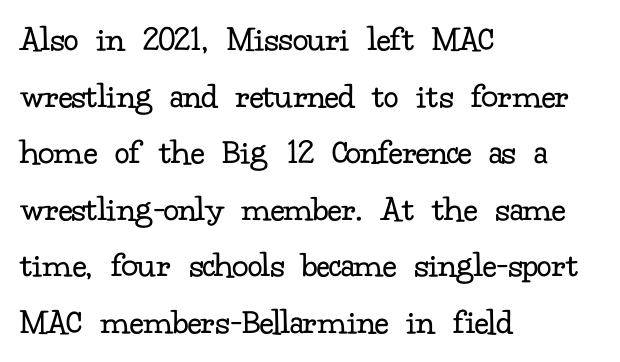
Q: Is the text bold? A: No.
Q: Is the text italic (slanted)? A: No, it is upright.
Q: Is the typeface a serif or a sans-serif typeface? A: Serif.
Q: Is the text underlined? A: No.
Q: How is the paragraph aligned? A: Left-aligned.
Q: Is the spacing between letters normal or unusually wide? A: Normal.
Q: Is the spacing between lines tight, normal or loose? A: Normal.
Q: Width (condensed, normal, or wide)? A: Normal.
Q: Stroke contrast? A: Low.
Q: x-height? A: Small.
Q: Monospaced? A: No.
